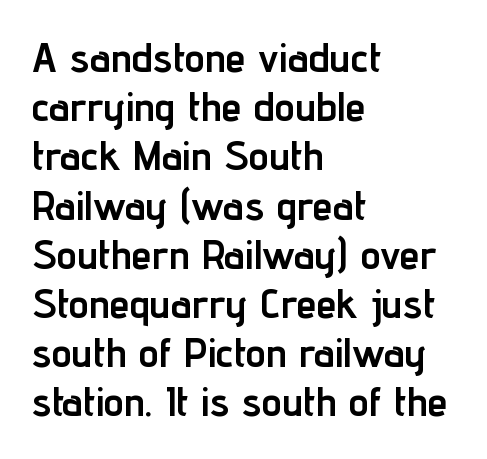
The image shows 41 px semibold, condensed sans-serif type, upright; set left-aligned, line spacing 1.2x, normal letter spacing, not underlined; low stroke contrast and a medium x-height.
